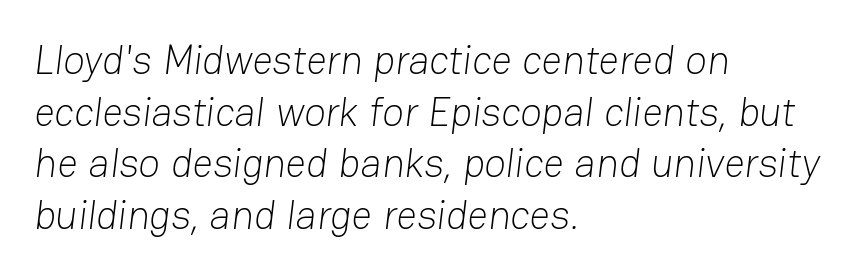
A typesetter would call this proportional, since set widths differ per character. The paragraph shown leans on its left margin. Unlike a traditional serif, this face leaves its strokes unadorned. The space directly below the letters is spotless. Compared with a typical body face, this is equally light or lighter still. Caption: standard tracking, unaltered.
